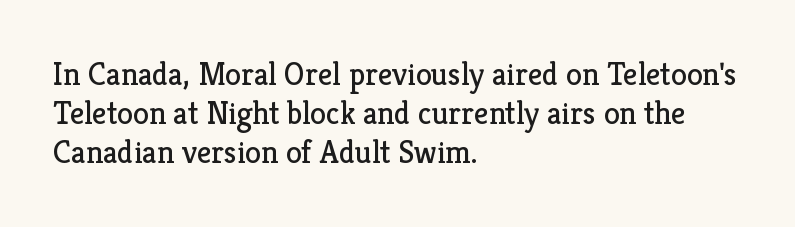
This rendering employs a face with finishing strokes, i.e., a serif. Every row of glyphs begins at an identical x-position on the left. A typesetter would mark this as roman, not italic. Letters have the restrained weight of plain body copy at most. This rendering leaves character spacing at its baseline value.
